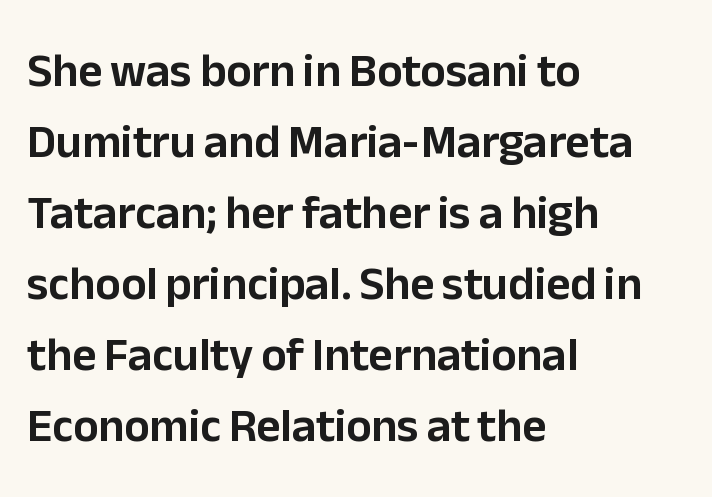
Q: Is the text italic (slanted)? A: No, it is upright.
Q: Is the typeface a serif or a sans-serif typeface? A: Sans-serif.
Q: Is the text underlined? A: No.
Q: How is the paragraph aligned? A: Left-aligned.
Q: Is the spacing between letters normal or unusually wide? A: Normal.
Q: Is the spacing between lines tight, normal or loose? A: Normal.
Q: Width (condensed, normal, or wide)? A: Normal.
Q: Stroke contrast? A: Low.
Q: x-height? A: Medium.
Q: Monospaced? A: No.
